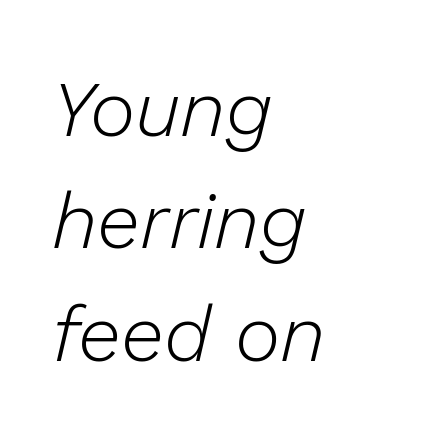
The image shows 78 px light type, italic (leaning right); set left-aligned, normal line spacing (1.44x), normal letter spacing, not underlined; low stroke contrast and a medium x-height.
